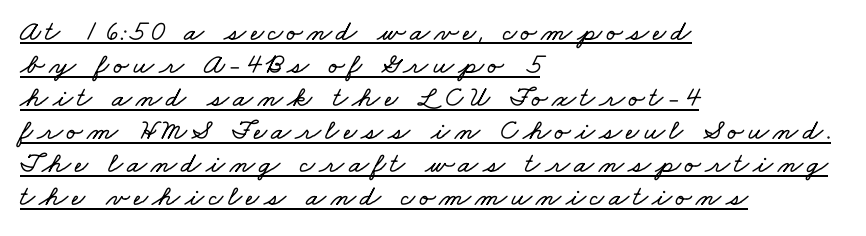
The image shows 29 px wide type; set left-aligned, tight line spacing (1.14x), underlined; low stroke contrast and a small x-height.
